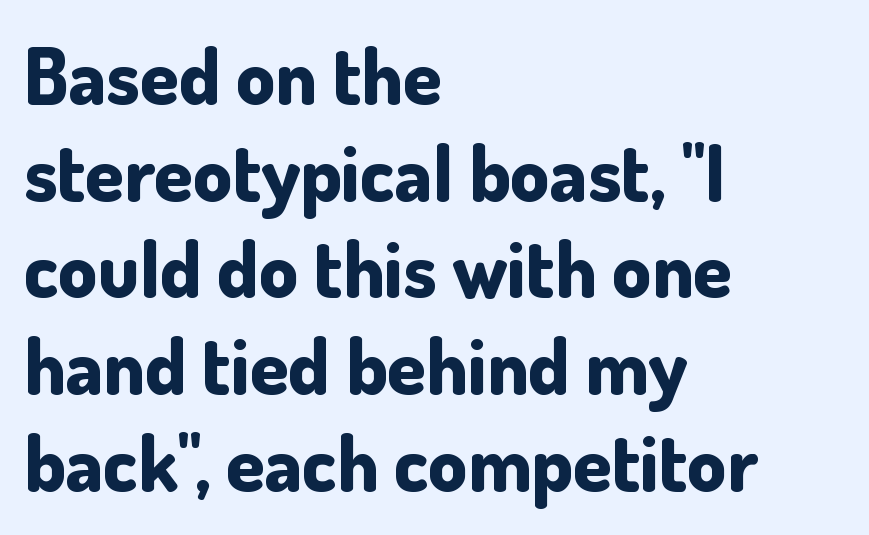
The image shows 78 px bold sans-serif type, upright; set left-aligned, line spacing 1.24x, normal letter spacing, not underlined; low stroke contrast and a small x-height.
